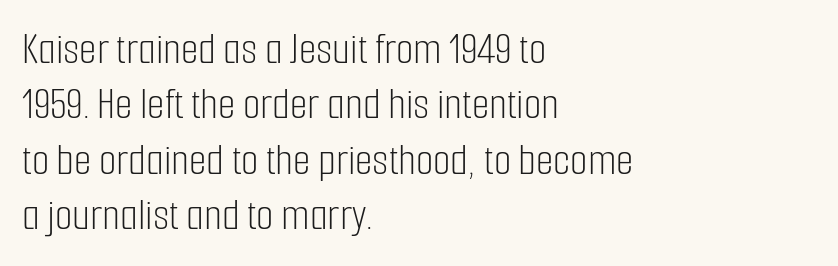
Q: Is the text bold? A: No.
Q: Is the text italic (slanted)? A: No, it is upright.
Q: Is the typeface a serif or a sans-serif typeface? A: Sans-serif.
Q: Is the text underlined? A: No.
Q: How is the paragraph aligned? A: Left-aligned.
Q: Is the spacing between letters normal or unusually wide? A: Normal.
Q: Width (condensed, normal, or wide)? A: Condensed.
Q: Stroke contrast? A: Low.
Q: x-height? A: Medium.
Q: Monospaced? A: No.
